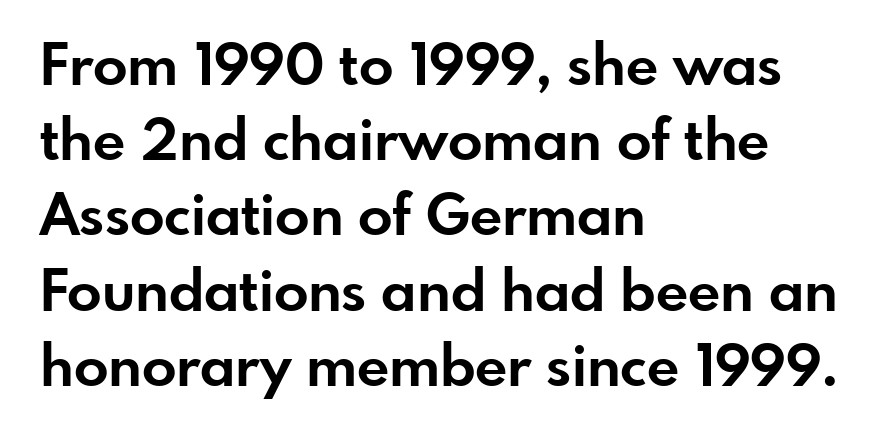
{"serif": "no", "italic": "no", "bold": "yes", "weight": "bold", "width": "normal", "stroke_contrast": "low", "x_height": "small", "monospaced": "no", "underline": "no", "align": "left", "line_spacing": "normal", "line_spacing_ratio": 1.32, "letter_spacing": "normal", "letter_spacing_em": 0.0, "glyph_px": 57}
